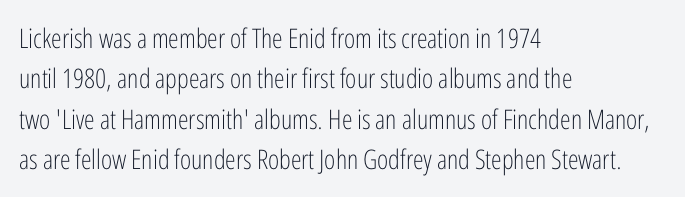
{"italic": "no", "bold": "no", "underline": "no", "align": "left", "line_spacing": "normal", "line_spacing_ratio": 1.5, "letter_spacing": "normal", "letter_spacing_em": 0.0, "glyph_px": 27}
